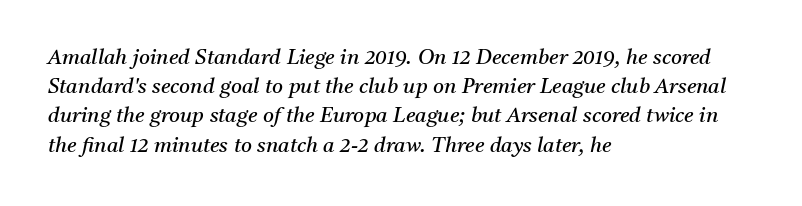
Each row of text sits above clean, open space. Stem width sits at or under what a default text font uses. The type is set solid horizontally, with unmodified tracking. Visually the block forms a straight wall on the left and a jagged coastline on the right. The whole block is typeset with a tilt.
